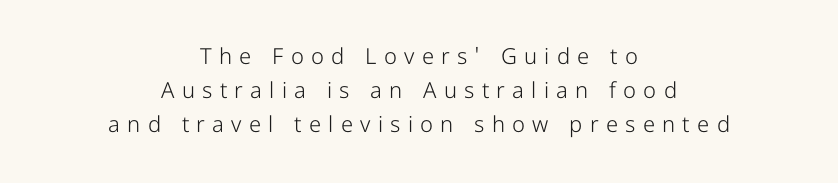
{"italic": "no", "bold": "no", "underline": "no", "align": "center", "line_spacing": "normal", "line_spacing_ratio": 1.54, "letter_spacing": "wide", "letter_spacing_em": 0.33, "glyph_px": 22}
